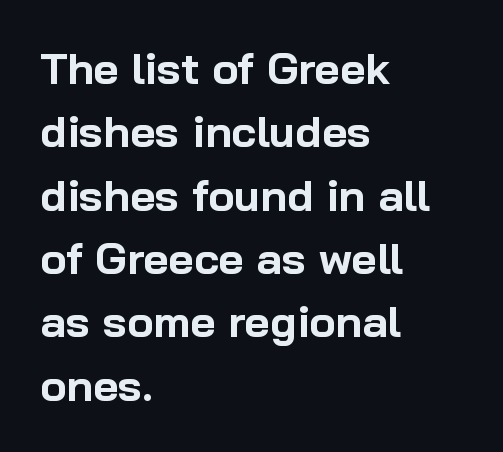
Q: Is the text bold? A: Yes.
Q: Is the text italic (slanted)? A: No, it is upright.
Q: Is the typeface a serif or a sans-serif typeface? A: Sans-serif.
Q: Is the text underlined? A: No.
Q: How is the paragraph aligned? A: Left-aligned.
Q: Is the spacing between letters normal or unusually wide? A: Normal.
Q: Is the spacing between lines tight, normal or loose? A: Normal.
Q: Width (condensed, normal, or wide)? A: Normal.
Q: Stroke contrast? A: Low.
Q: x-height? A: Medium.
Q: Monospaced? A: No.
